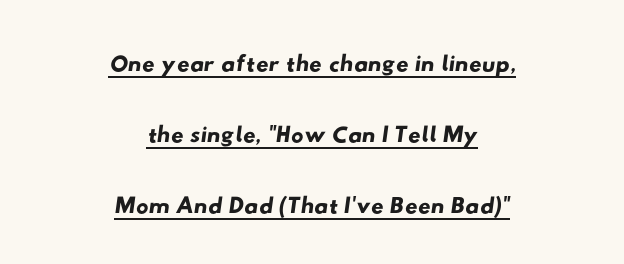
The image shows 35 px wide sans-serif type; set centered, loose line spacing (2.03x), normal letter spacing, underlined; low stroke contrast and a small x-height.
